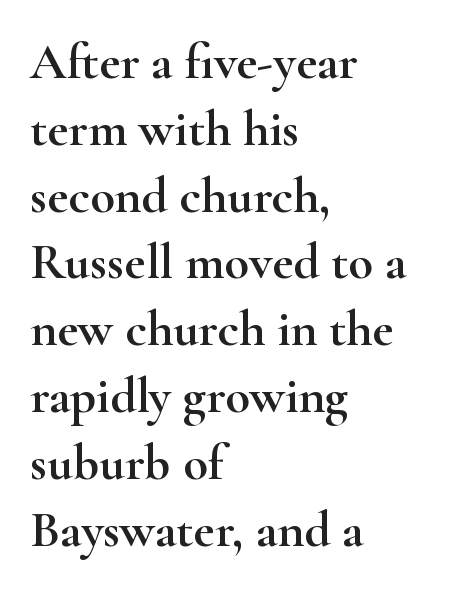
Q: Is the text italic (slanted)? A: No, it is upright.
Q: Is the typeface a serif or a sans-serif typeface? A: Serif.
Q: Is the text underlined? A: No.
Q: How is the paragraph aligned? A: Left-aligned.
Q: Is the spacing between letters normal or unusually wide? A: Normal.
Q: Is the spacing between lines tight, normal or loose? A: Normal.
Q: Width (condensed, normal, or wide)? A: Wide.
Q: Stroke contrast? A: High.
Q: x-height? A: Small.
Q: Monospaced? A: No.
